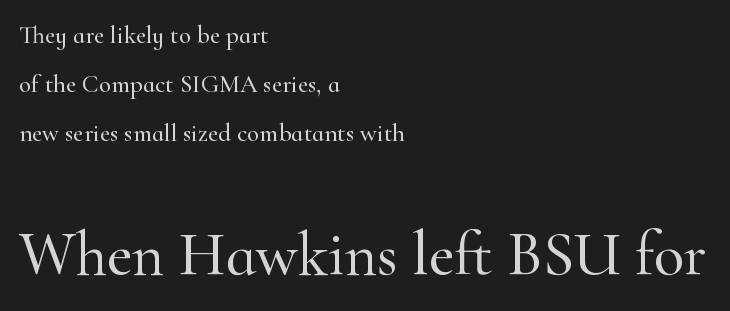
Are there feet on the stems? There are — it's a serif. Size hierarchy here favors the trailing block over the leading one. Posture: upright roman. Which margin do the lines hug? The left one — the right edge is uneven.
